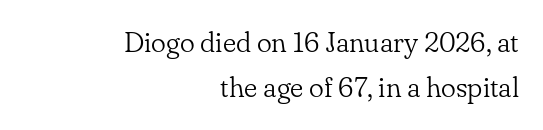
Q: Is the text bold? A: No.
Q: Is the text italic (slanted)? A: No, it is upright.
Q: Is the typeface a serif or a sans-serif typeface? A: Serif.
Q: Is the text underlined? A: No.
Q: How is the paragraph aligned? A: Right-aligned.
Q: Is the spacing between letters normal or unusually wide? A: Normal.
Q: Is the spacing between lines tight, normal or loose? A: Normal.
Q: Width (condensed, normal, or wide)? A: Normal.
Q: Stroke contrast? A: Low.
Q: x-height? A: Small.
Q: Monospaced? A: No.
